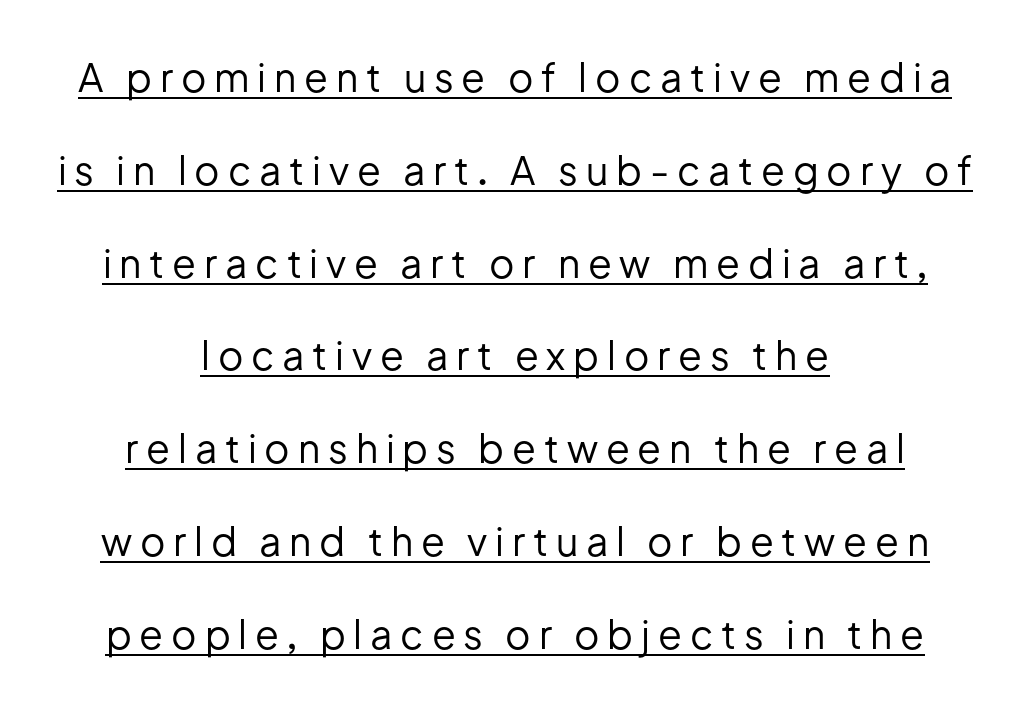
These lines stack symmetrically, like a column narrowing and widening about its center. This is not heavy type; no bold has been used. These characters rest on top of a visible drawn line. Varying glyph widths throughout — classic text-font behaviour. The letters carry no serifs — their stems end cleanly without finishing strokes. Short note: letters widely spaced.
